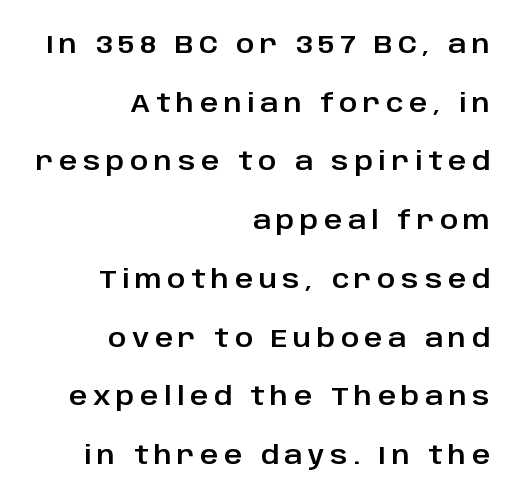
The text block is weighted toward the right margin, trailing off unevenly leftward. These lines have a slow, spaced-out rhythm from letter to letter. The typography opts for an upright posture over an oblique one. Leading is clearly above the norm, producing a sparse column. The gap between lines stays unmarked.
